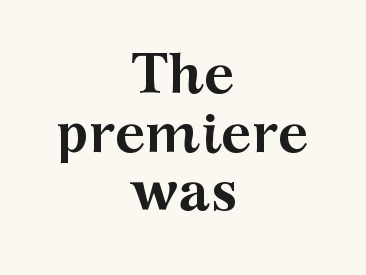
Q: Is the text bold? A: Yes.
Q: Is the text italic (slanted)? A: No, it is upright.
Q: Is the typeface a serif or a sans-serif typeface? A: Serif.
Q: Is the text underlined? A: No.
Q: How is the paragraph aligned? A: Centered.
Q: Is the spacing between letters normal or unusually wide? A: Normal.
Q: Is the spacing between lines tight, normal or loose? A: Tight.
Q: Width (condensed, normal, or wide)? A: Wide.
Q: Stroke contrast? A: Medium.
Q: x-height? A: Medium.
Q: Monospaced? A: No.
